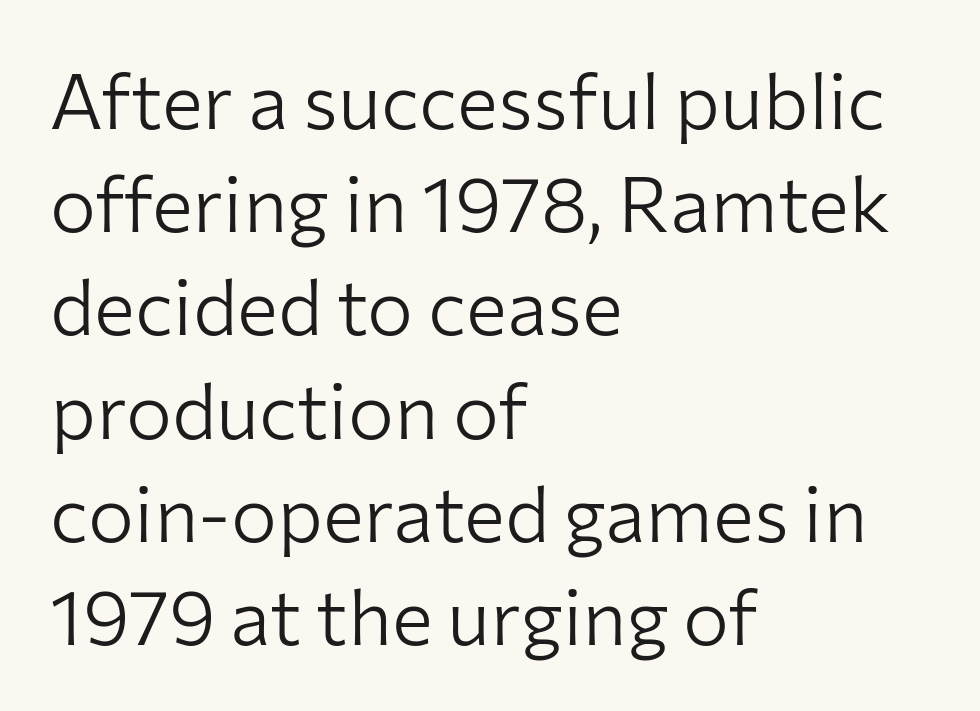
Reading down the column, the eye jumps a familiar distance to each next line. Nope, not italic — everything's standing straight. In terms of letterspacing, this is plain default setting. The face used here is a sans, in the tradition of grotesques and geometrics. Honestly, there is no underline to notice here at all.
